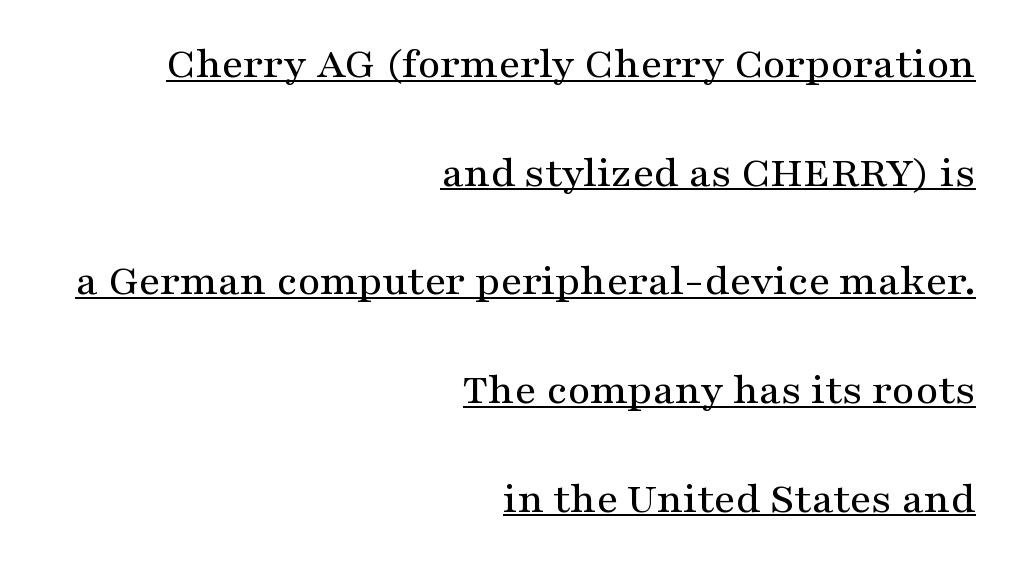
Q: Is the text italic (slanted)? A: No, it is upright.
Q: Is the typeface a serif or a sans-serif typeface? A: Serif.
Q: Is the text underlined? A: Yes.
Q: How is the paragraph aligned? A: Right-aligned.
Q: Is the spacing between letters normal or unusually wide? A: Normal.
Q: Is the spacing between lines tight, normal or loose? A: Loose.
Q: Width (condensed, normal, or wide)? A: Wide.
Q: Stroke contrast? A: Medium.
Q: x-height? A: Medium.
Q: Monospaced? A: No.
